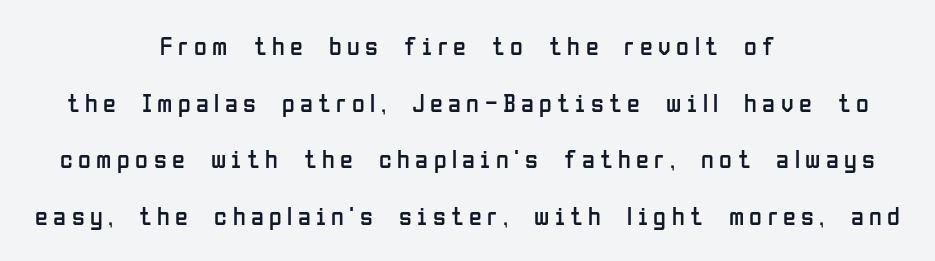
The image shows 26 px text type, upright; set centered, loose line spacing (2.18x), unusually wide letter spacing (+0.21 em), not underlined.
